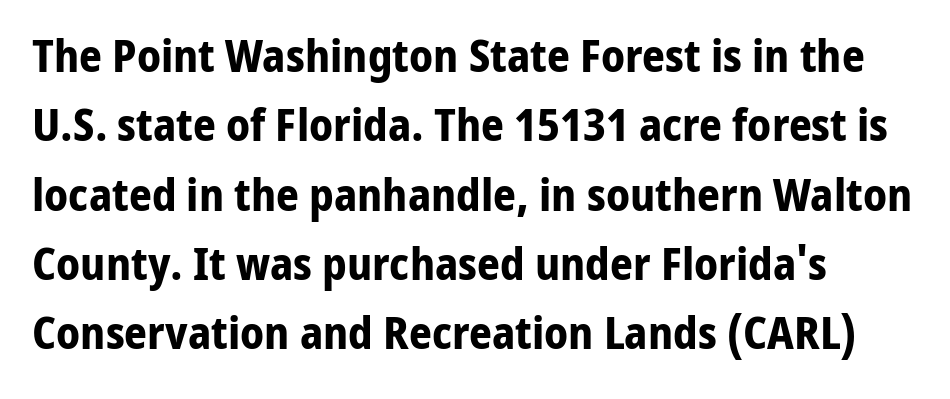
{"serif": "no", "italic": "no", "bold": "yes", "weight": "bold", "width": "normal", "stroke_contrast": "low", "x_height": "medium", "monospaced": "no", "underline": "no", "align": "left", "line_spacing": "normal", "line_spacing_ratio": 1.54, "letter_spacing": "normal", "letter_spacing_em": 0.0, "glyph_px": 45}
